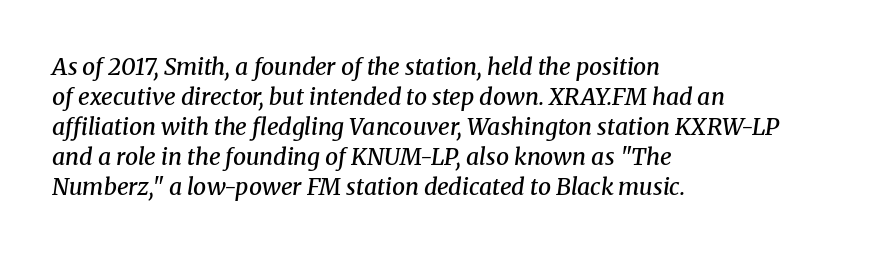
Q: Is the text bold? A: Semi-bold.
Q: Is the text italic (slanted)? A: Yes, it leans right by about 8 degrees.
Q: Is the text underlined? A: No.
Q: How is the paragraph aligned? A: Left-aligned.
Q: Is the spacing between letters normal or unusually wide? A: Normal.
Q: Is the spacing between lines tight, normal or loose? A: Normal.
